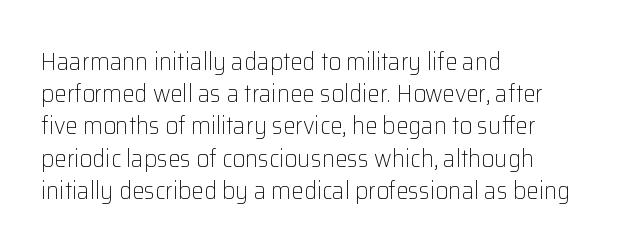
The image shows 25 px text type, upright; set left-aligned, normal line spacing (1.29x), normal letter spacing, not underlined.
